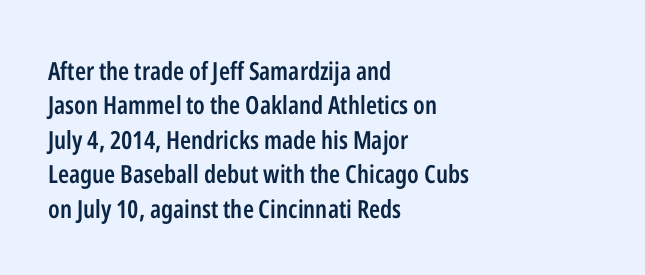
The image shows 25 px text type, upright; set left-aligned, normal line spacing (1.38x), normal letter spacing, not underlined.
